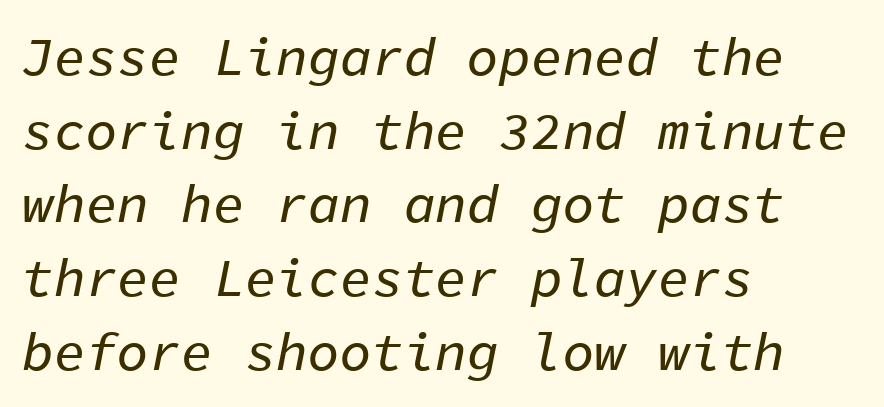
{"italic": "yes", "lean": "right", "slant_degrees": 11, "width": "normal", "stroke_contrast": "low", "x_height": "medium", "monospaced": "yes", "underline": "no", "align": "left", "line_spacing": "normal", "line_spacing_ratio": 1.39, "letter_spacing": "normal", "letter_spacing_em": 0.0, "glyph_px": 53}
